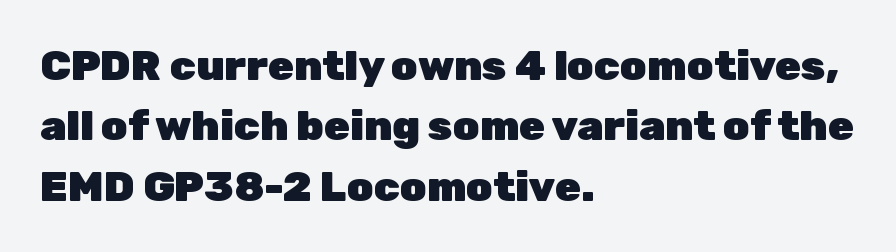
The image shows 42 px heavy sans-serif type, upright; set left-aligned, normal line spacing (1.44x), normal letter spacing, not underlined; low stroke contrast and a medium x-height.
